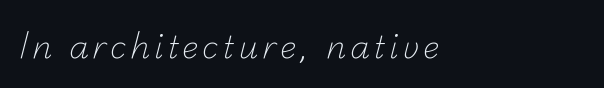
The image shows 31 px light sans-serif type; set left-aligned, not underlined; low stroke contrast and a small x-height.
